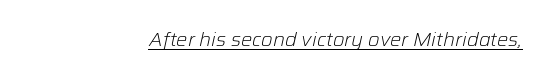
The image shows 20 px text type, italic (leaning right); set right-aligned, normal letter spacing, underlined.
